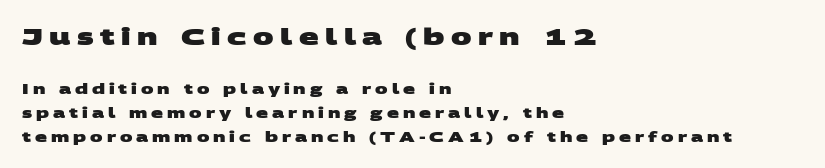
Q: Is the text bold? A: Yes.
Q: Is the text underlined? A: No.
Q: How is the paragraph aligned? A: Left-aligned.
Q: Is the spacing between letters normal or unusually wide? A: Unusually wide.
Q: Which block of text is set in a larger size, the first (top) or the second (bottom)? A: The first (top) one.
